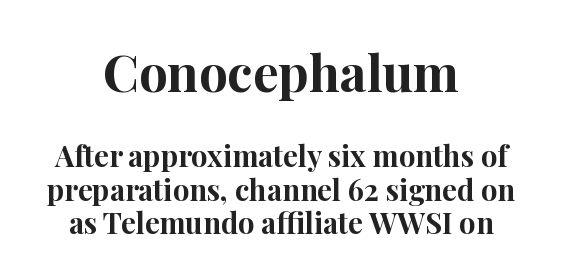
Q: Is the text bold? A: Yes.
Q: Is the text italic (slanted)? A: No, it is upright.
Q: Is the typeface a serif or a sans-serif typeface? A: Serif.
Q: Is the text underlined? A: No.
Q: How is the paragraph aligned? A: Centered.
Q: Is the spacing between letters normal or unusually wide? A: Normal.
Q: Is the spacing between lines tight, normal or loose? A: Tight.
Q: Which block of text is set in a larger size, the first (top) or the second (bottom)? A: The first (top) one.
Q: Width (condensed, normal, or wide)? A: Normal.
Q: Stroke contrast? A: High.
Q: x-height? A: Medium.
Q: Monospaced? A: No.
